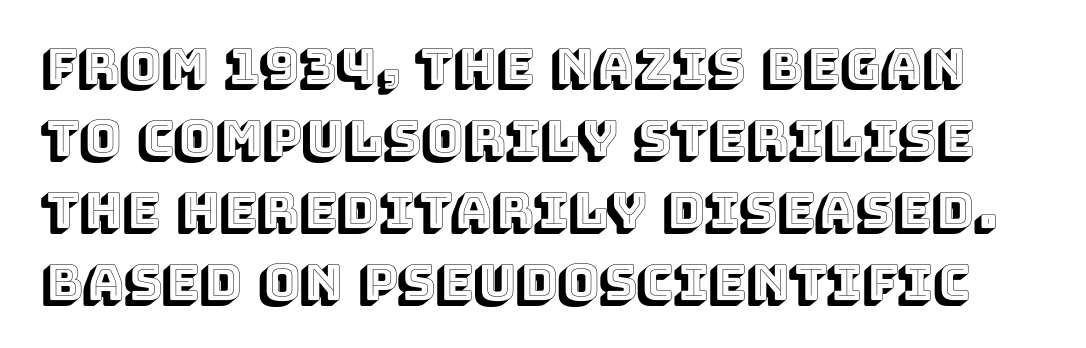
Here the designer chose a conventional face with non-uniform glyph widths. Underline: absent. The designer left line spacing at the default. The line texture is even and compact thanks to regular tracking.
